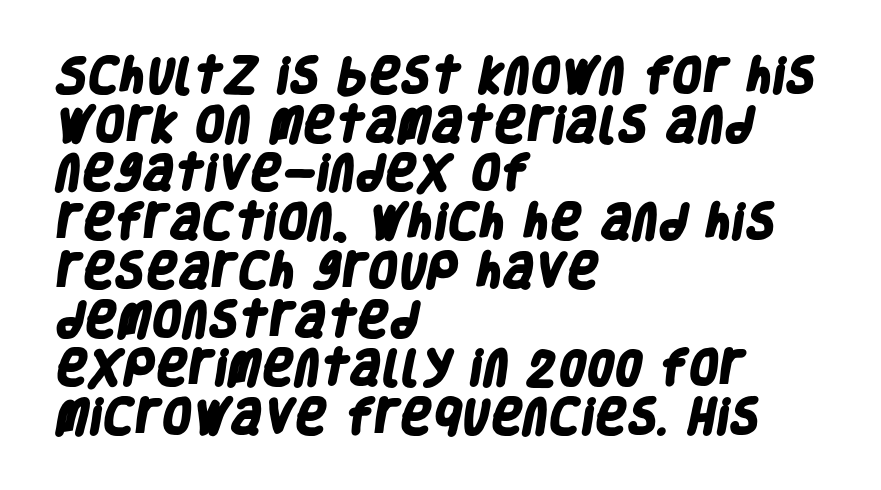
Q: Is the text bold? A: Yes.
Q: Is the typeface a serif or a sans-serif typeface? A: Sans-serif.
Q: Is the text underlined? A: No.
Q: How is the paragraph aligned? A: Left-aligned.
Q: Is the spacing between letters normal or unusually wide? A: Normal.
Q: Is the spacing between lines tight, normal or loose? A: Normal.
Q: Width (condensed, normal, or wide)? A: Condensed.
Q: Stroke contrast? A: Low.
Q: x-height? A: Large.
Q: Monospaced? A: No.
